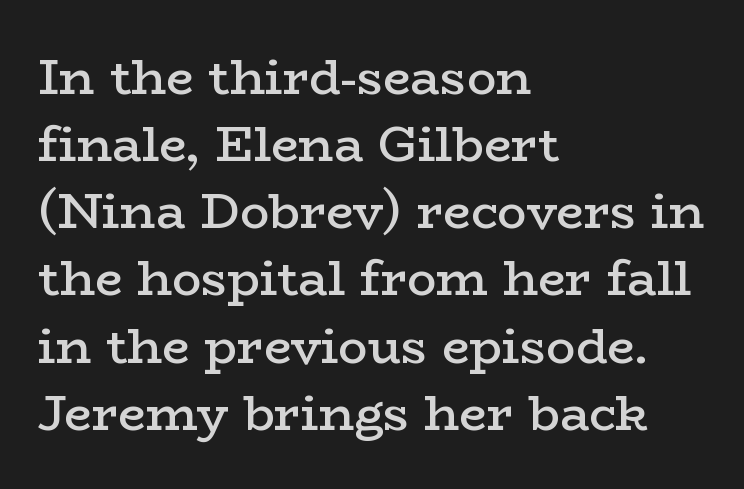
The image shows 49 px semibold, wide serif type, upright; set left-aligned, normal line spacing (1.37x), normal letter spacing, not underlined; low stroke contrast and a medium x-height.
